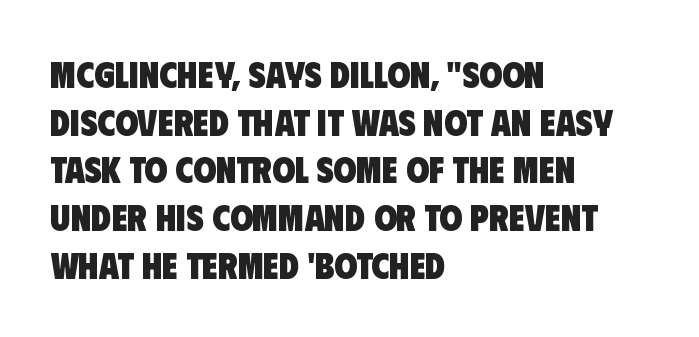
The image shows 37 px heavy, condensed sans-serif type; set left-aligned, normal line spacing (1.29x), normal letter spacing, not underlined; low stroke contrast and a large x-height.
